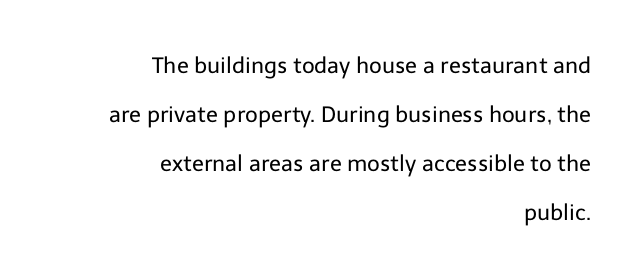
Each word holds together tightly as a unit, with standard inter-letter gaps. Baseline-to-baseline distance is far greater than the letter height. The area under the type is left untouched. The text block is weighted toward the right margin, trailing off unevenly leftward. It's the straight-up-and-down kind of type. Is this a heavy cut? Hardly; it is regular or lighter.
